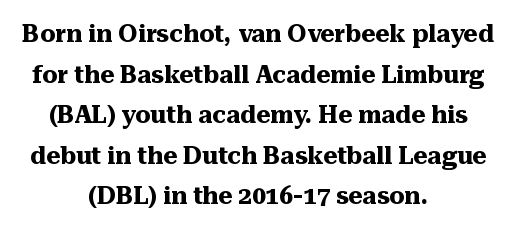
{"italic": "no", "bold": "yes", "underline": "no", "align": "center", "line_spacing": "normal", "line_spacing_ratio": 1.69, "letter_spacing": "normal", "letter_spacing_em": 0.0, "glyph_px": 24}
